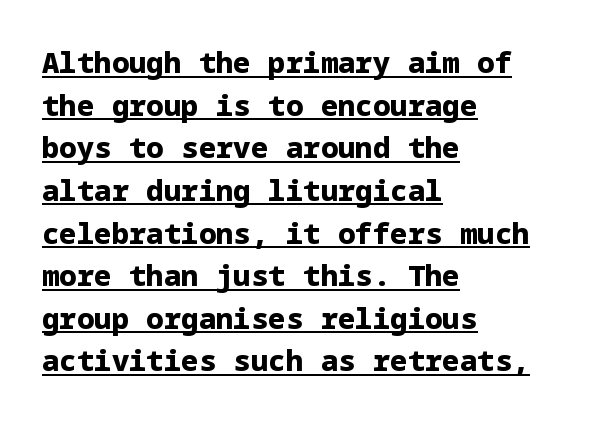
The passage shown is underscored from start to finish. Is the letter spacing exaggerated? No — it looks like the ordinary default. Look at the bottom of the vertical strokes: they stop flat, with no serifs. Italic? Not at all — the glyphs are vertical. Bold? Absolutely — the strokes are thick and heavy. The rag falls on the right side of this text block.
